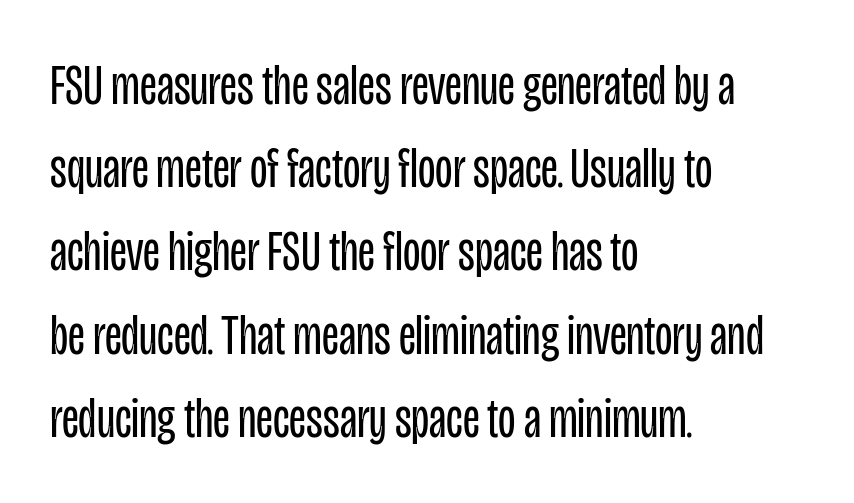
{"serif": "no", "italic": "no", "bold": "no", "weight": "regular", "width": "condensed", "stroke_contrast": "low", "x_height": "large", "monospaced": "no", "underline": "no", "align": "left", "line_spacing": "normal", "line_spacing_ratio": 1.46, "letter_spacing": "normal", "letter_spacing_em": 0.0, "glyph_px": 57}
